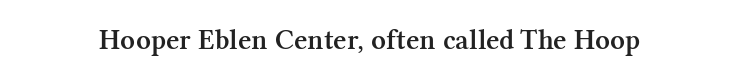
{"serif": "yes", "italic": "no", "bold": "semi", "weight": "semibold", "width": "normal", "stroke_contrast": "medium", "x_height": "medium", "monospaced": "no", "underline": "no", "letter_spacing": "normal", "letter_spacing_em": 0.0, "glyph_px": 29}
